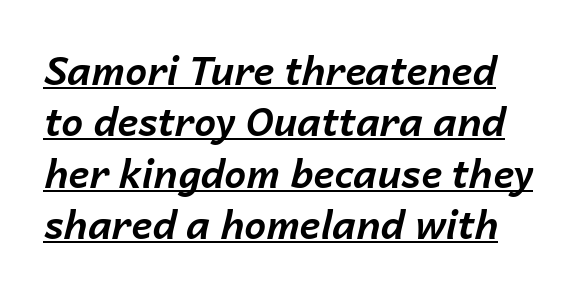
Q: Is the text bold? A: Yes.
Q: Is the text italic (slanted)? A: Yes, it leans right by about 14 degrees.
Q: Is the text underlined? A: Yes.
Q: Is the spacing between letters normal or unusually wide? A: Normal.
Q: Is the spacing between lines tight, normal or loose? A: Normal.
Q: Width (condensed, normal, or wide)? A: Normal.
Q: Stroke contrast? A: Low.
Q: x-height? A: Medium.
Q: Monospaced? A: No.
